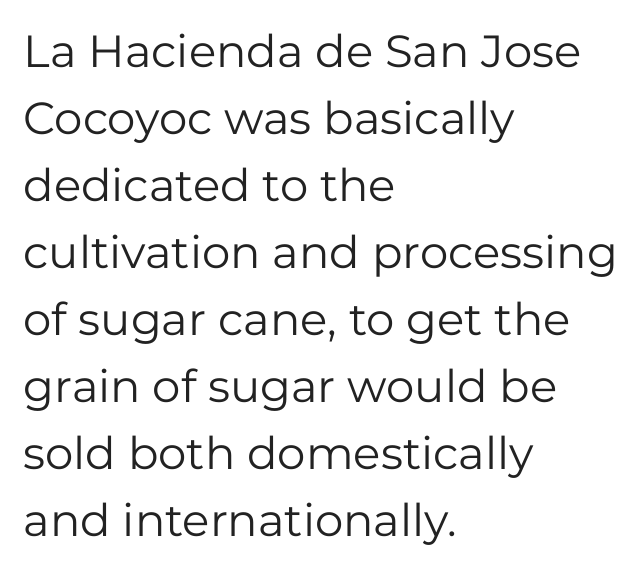
Q: Is the text bold? A: No.
Q: Is the text italic (slanted)? A: No, it is upright.
Q: Is the typeface a serif or a sans-serif typeface? A: Sans-serif.
Q: Is the text underlined? A: No.
Q: How is the paragraph aligned? A: Left-aligned.
Q: Is the spacing between letters normal or unusually wide? A: Normal.
Q: Is the spacing between lines tight, normal or loose? A: Normal.
Q: Width (condensed, normal, or wide)? A: Normal.
Q: Stroke contrast? A: Low.
Q: x-height? A: Medium.
Q: Monospaced? A: No.
